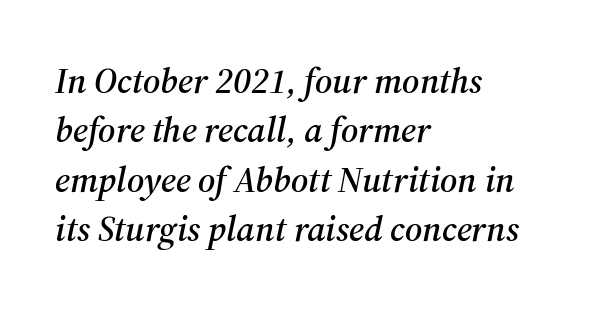
Look at the bottom of the vertical strokes: they flare into serifs here. Here the designer chose a conventional face with non-uniform glyph widths. Nothing unusual about the tracking: characters are spaced as the font intends. Horizontally, the lines are justified to the leading edge only. The glyphs look as if they've been sheared to an angle.
